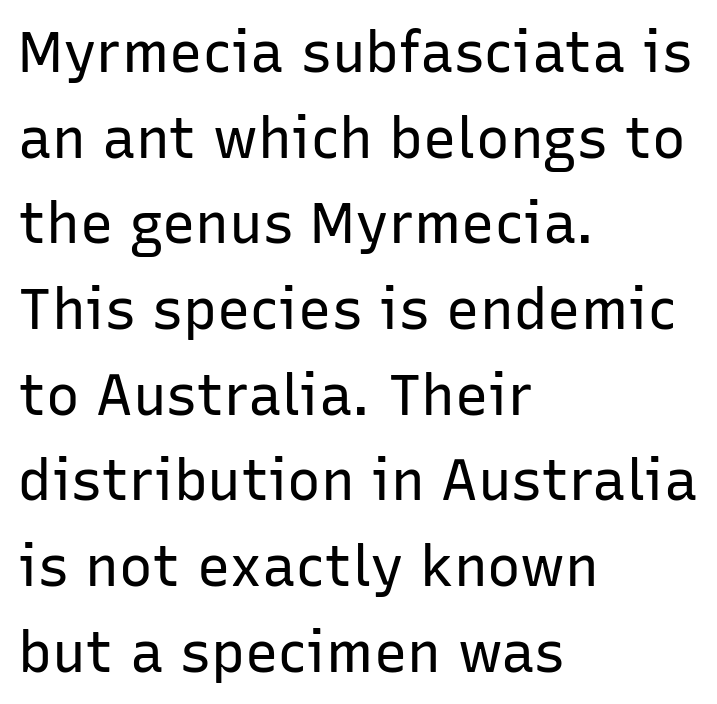
{"serif": "no", "italic": "no", "bold": "no", "weight": "regular", "width": "normal", "stroke_contrast": "low", "x_height": "medium", "monospaced": "no", "underline": "no", "align": "left", "line_spacing": "normal", "line_spacing_ratio": 1.53, "letter_spacing": "normal", "letter_spacing_em": 0.0, "glyph_px": 56}
